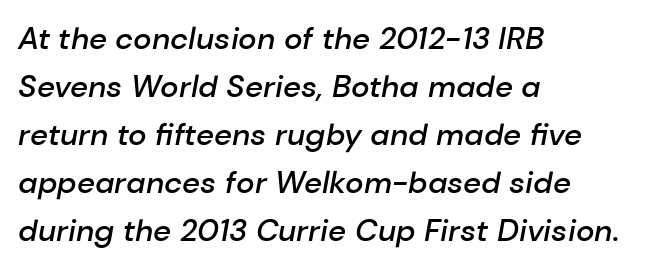
Italic: yes, the glyphs are oblique. The font is running at a semibold setting, under full bold. How are the letters spaced? Ordinarily, with no added tracking. The zone under the glyphs is completely vacant. The rendering uses a moderate line-height, typical for paragraphs. The lines in this sample share a left origin and differ only in where they stop.
